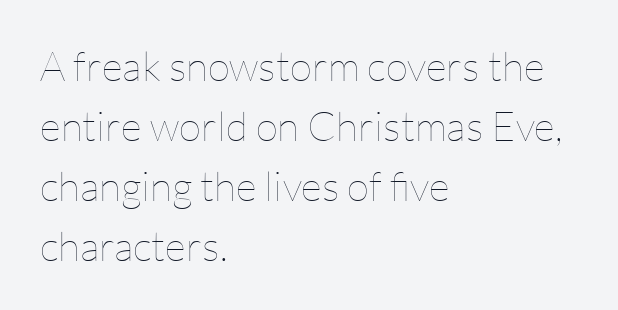
The image shows 41 px thin type, upright; set left-aligned, normal line spacing (1.46x), normal letter spacing, not underlined; low stroke contrast and a medium x-height.
